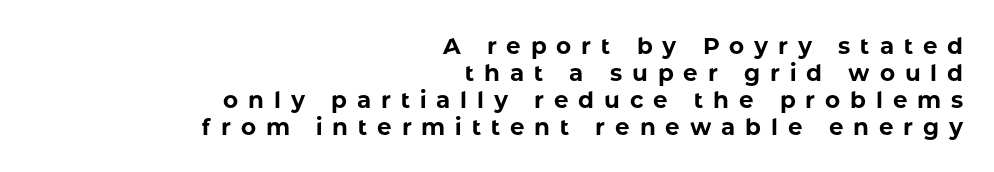
Q: Is the text bold? A: Yes.
Q: Is the text italic (slanted)? A: No, it is upright.
Q: Is the text underlined? A: No.
Q: How is the paragraph aligned? A: Right-aligned.
Q: Is the spacing between letters normal or unusually wide? A: Unusually wide.
